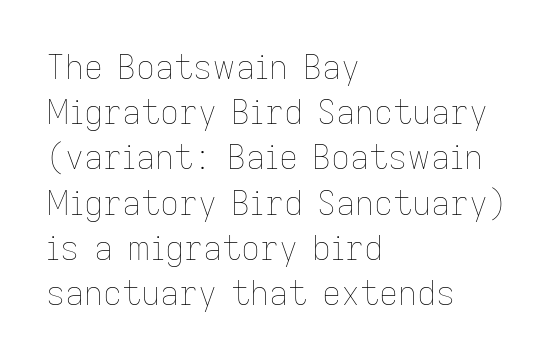
The image shows 33 px thin type, upright; set left-aligned, normal line spacing (1.37x), normal letter spacing, not underlined; low stroke contrast and a medium x-height.
